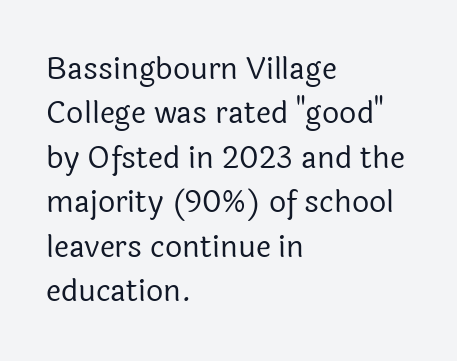
{"serif": "no", "italic": "no", "bold": "no", "weight": "regular", "width": "normal", "x_height": "medium", "monospaced": "no", "underline": "no", "align": "left", "line_spacing": "normal", "line_spacing_ratio": 1.48, "letter_spacing": "normal", "letter_spacing_em": 0.0, "glyph_px": 30}
